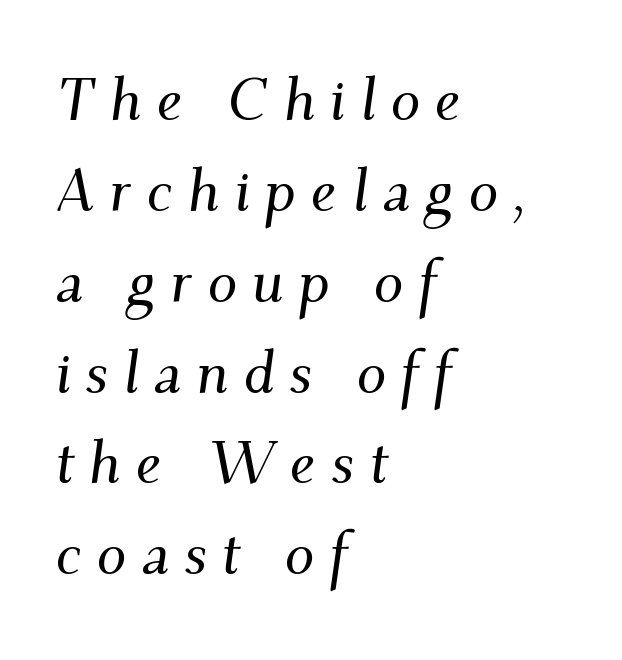
Has an underline been added? It has not. Unlike a clean sans, this face finishes its strokes with serifs. A typesetter would call this heavily tracked-out type. Regarding leading, the lines here are spaced in the standard way.
